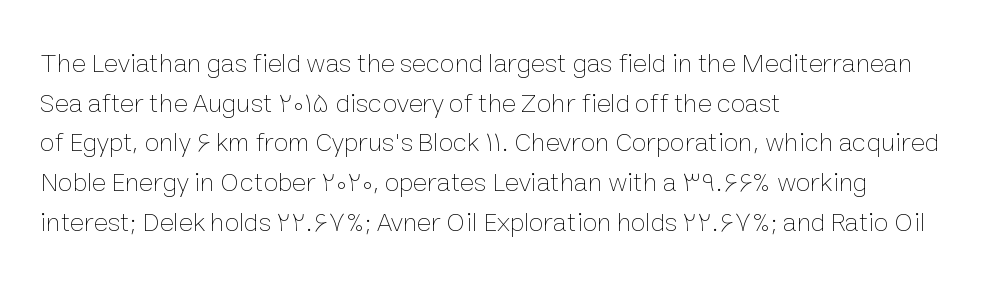
Q: Is the text bold? A: No.
Q: Is the text italic (slanted)? A: No, it is upright.
Q: Is the text underlined? A: No.
Q: How is the paragraph aligned? A: Left-aligned.
Q: Is the spacing between letters normal or unusually wide? A: Normal.
Q: Is the spacing between lines tight, normal or loose? A: Normal.
